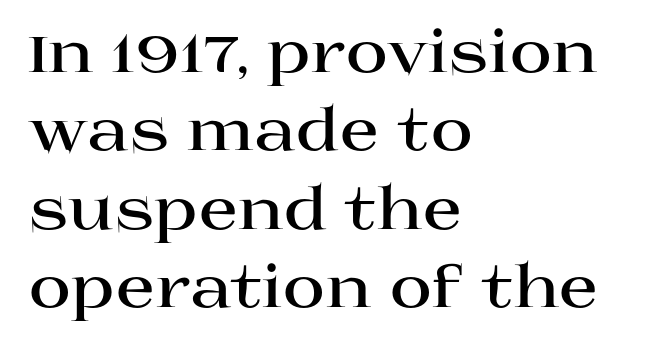
Line beginnings align vertically; line endings do not. Letter spacing: default. Students, observe: this is what conventionally led text looks like. Each letter keeps its own natural width here, so spacing adapts to shape. Decoration check: the copy has no underline.
